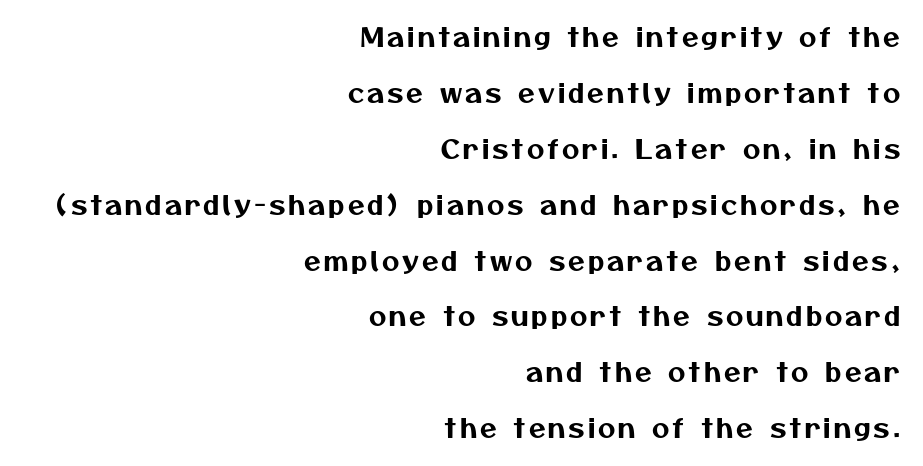
If you drew a ruler down the right edge, every line would touch it. The specimen omits any rule beneath the text block's lines. The space between consecutive lines is lavish.
